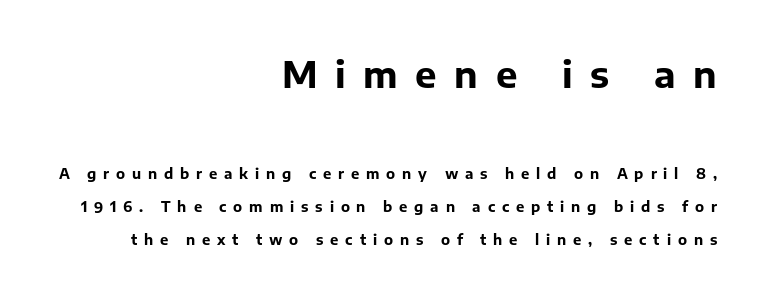
Q: Is the text bold? A: Yes.
Q: Is the text italic (slanted)? A: No, it is upright.
Q: Is the typeface a serif or a sans-serif typeface? A: Sans-serif.
Q: Is the text underlined? A: No.
Q: How is the paragraph aligned? A: Right-aligned.
Q: Is the spacing between letters normal or unusually wide? A: Unusually wide.
Q: Is the spacing between lines tight, normal or loose? A: Loose.
Q: Which block of text is set in a larger size, the first (top) or the second (bottom)? A: The first (top) one.
Q: Width (condensed, normal, or wide)? A: Normal.
Q: Stroke contrast? A: Low.
Q: x-height? A: Medium.
Q: Monospaced? A: No.
